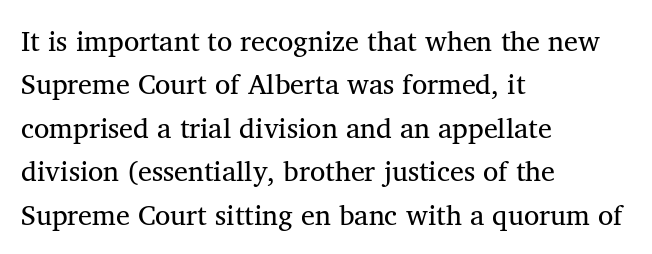
The typography opts for an upright posture over an oblique one. The string is rendered with underlining switched off. The designer left line spacing at the default. The lines are quadded left. You could not count columns in this text — the font is proportionally spaced.
